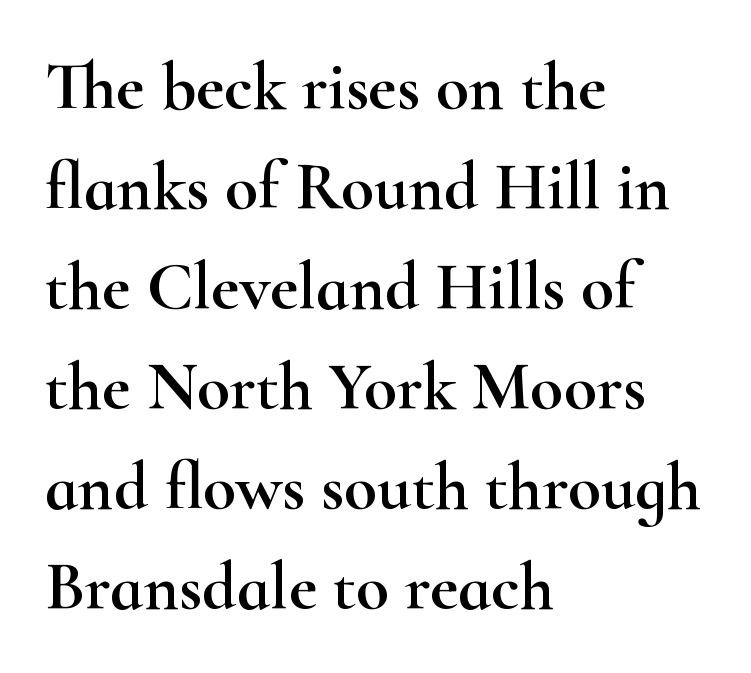
Leading matches the norm, producing a regular column. Each row of text sits above clean, open space. Casual observation: everything's shoved over to the left. Think of a printed novel: that variable character pitch is what you see here. Posture: vertical.
